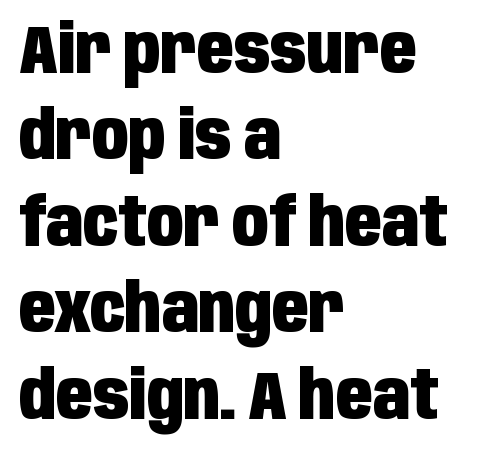
Q: Is the text bold? A: Yes.
Q: Is the text italic (slanted)? A: No, it is upright.
Q: Is the typeface a serif or a sans-serif typeface? A: Sans-serif.
Q: Is the text underlined? A: No.
Q: How is the paragraph aligned? A: Left-aligned.
Q: Is the spacing between letters normal or unusually wide? A: Normal.
Q: Is the spacing between lines tight, normal or loose? A: Normal.
Q: Width (condensed, normal, or wide)? A: Condensed.
Q: Stroke contrast? A: Low.
Q: x-height? A: Large.
Q: Monospaced? A: No.
